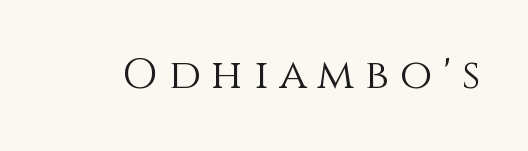
The image shows 42 px light type, upright; set unusually wide letter spacing (+0.26 em), not underlined; a large x-height.
